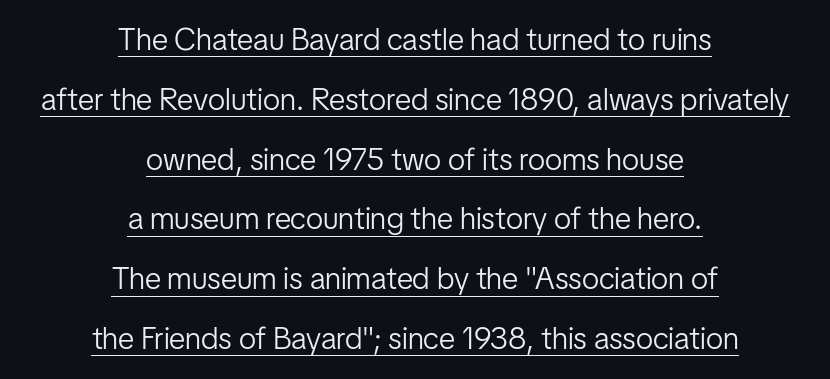
{"serif": "no", "italic": "no", "bold": "no", "weight": "light", "width": "condensed", "stroke_contrast": "low", "x_height": "medium", "monospaced": "no", "underline": "yes", "align": "center", "line_spacing": "loose", "line_spacing_ratio": 1.93, "letter_spacing": "normal", "letter_spacing_em": 0.0, "glyph_px": 31}
